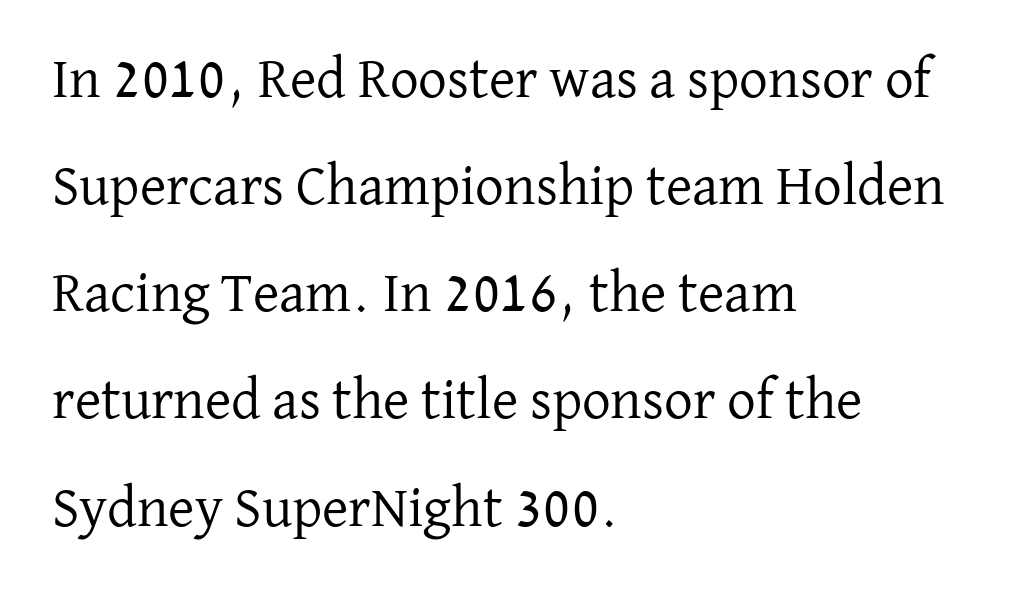
The font sits on the lighter half of the weight spectrum, regular included. The rendering uses natural spacing where letterforms have individual widths. Anything drawn beneath the words? Only blank space. The paragraph shown leans on its left margin. The gaps between neighbouring characters are ordinary and unremarkable.
